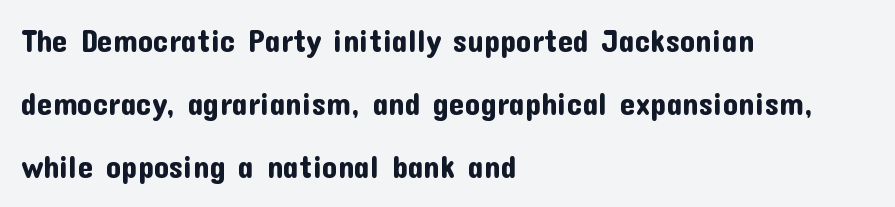
The image shows 31 px sans-serif type, upright; set left-aligned, loose line spacing (2.04x), normal letter spacing, not underlined; low stroke contrast and a medium x-height.
